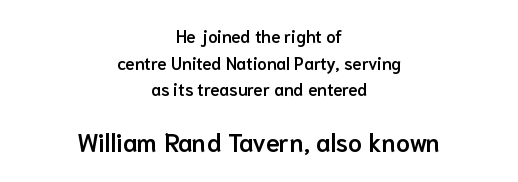
Q: Is the text bold? A: Semi-bold.
Q: Is the text italic (slanted)? A: No, it is upright.
Q: Is the text underlined? A: No.
Q: How is the paragraph aligned? A: Centered.
Q: Is the spacing between letters normal or unusually wide? A: Normal.
Q: Is the spacing between lines tight, normal or loose? A: Normal.
Q: Which block of text is set in a larger size, the first (top) or the second (bottom)? A: The second (bottom) one.
